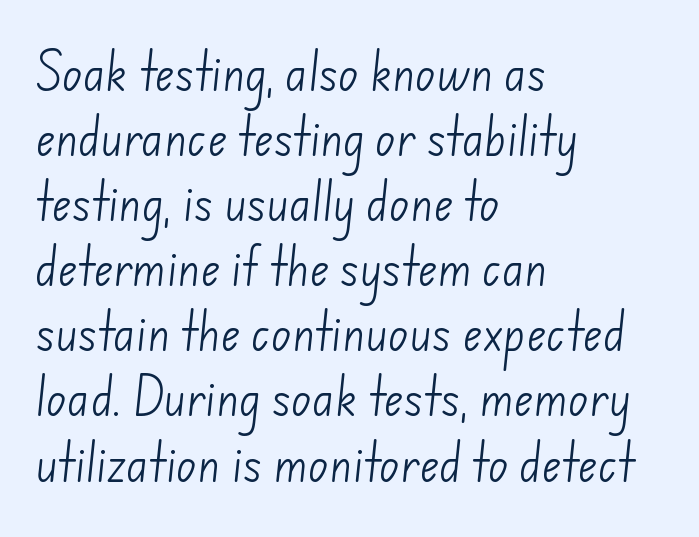
Nobody drew a line under any word here. A light-to-regular cut is what we see here. Note the varied advance widths — an 'i' is clearly narrower than an 'm'. Caption: multi-line text, flush left, ragged right.
